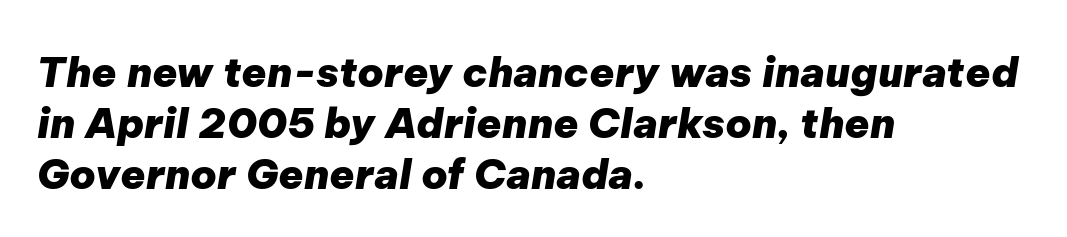
Q: Is the text bold? A: Yes.
Q: Is the text italic (slanted)? A: Yes, it leans right by about 9 degrees.
Q: Is the text underlined? A: No.
Q: How is the paragraph aligned? A: Left-aligned.
Q: Is the spacing between letters normal or unusually wide? A: Normal.
Q: Width (condensed, normal, or wide)? A: Normal.
Q: Stroke contrast? A: Low.
Q: x-height? A: Medium.
Q: Monospaced? A: No.
